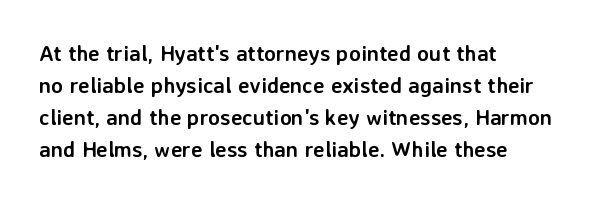
The image shows 22 px bold type, upright; set left-aligned, normal line spacing (1.45x), normal letter spacing, not underlined.
